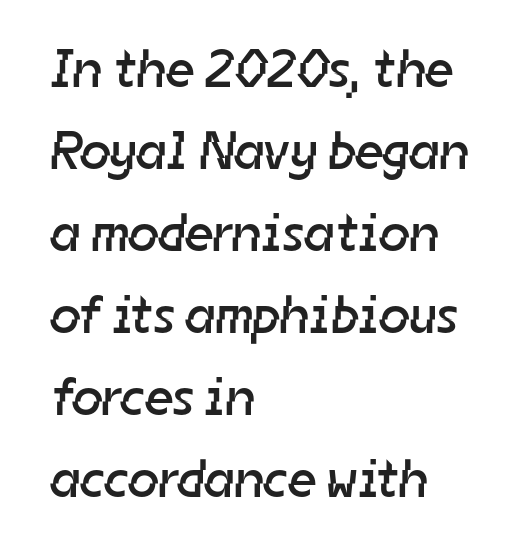
{"serif": "no", "bold": "no", "weight": "regular", "width": "normal", "stroke_contrast": "low", "x_height": "medium", "monospaced": "no", "underline": "no", "align": "left", "line_spacing": "normal", "line_spacing_ratio": 1.52, "letter_spacing": "normal", "letter_spacing_em": 0.0, "glyph_px": 54}
